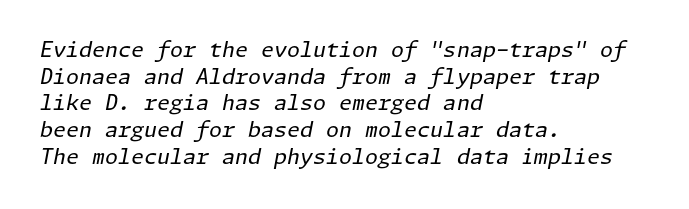
The image shows 21 px text type, italic (leaning right); set left-aligned, normal line spacing (1.27x), normal letter spacing, not underlined.
